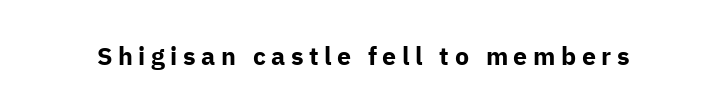
The image shows 25 px bold type, upright; set unusually wide letter spacing (+0.22 em), not underlined.
